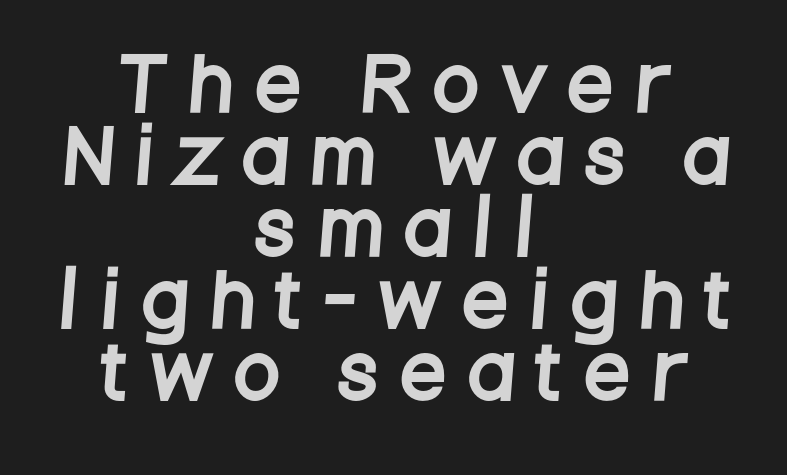
In CSS terms this would be text-align: center. This sample trades vertical openness for compactness between lines. A bare baseline throughout the passage. These lines are rendered in a variable-pitch font.
